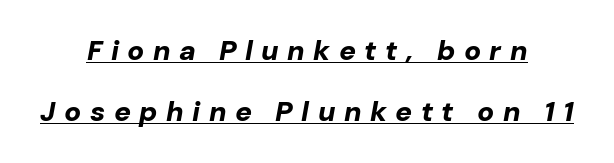
Q: Is the text bold? A: Yes.
Q: Is the text italic (slanted)? A: Yes, it leans right by about 10 degrees.
Q: Is the text underlined? A: Yes.
Q: How is the paragraph aligned? A: Centered.
Q: Is the spacing between letters normal or unusually wide? A: Unusually wide.
Q: Is the spacing between lines tight, normal or loose? A: Loose.
Q: Width (condensed, normal, or wide)? A: Normal.
Q: Stroke contrast? A: Low.
Q: x-height? A: Medium.
Q: Monospaced? A: No.
